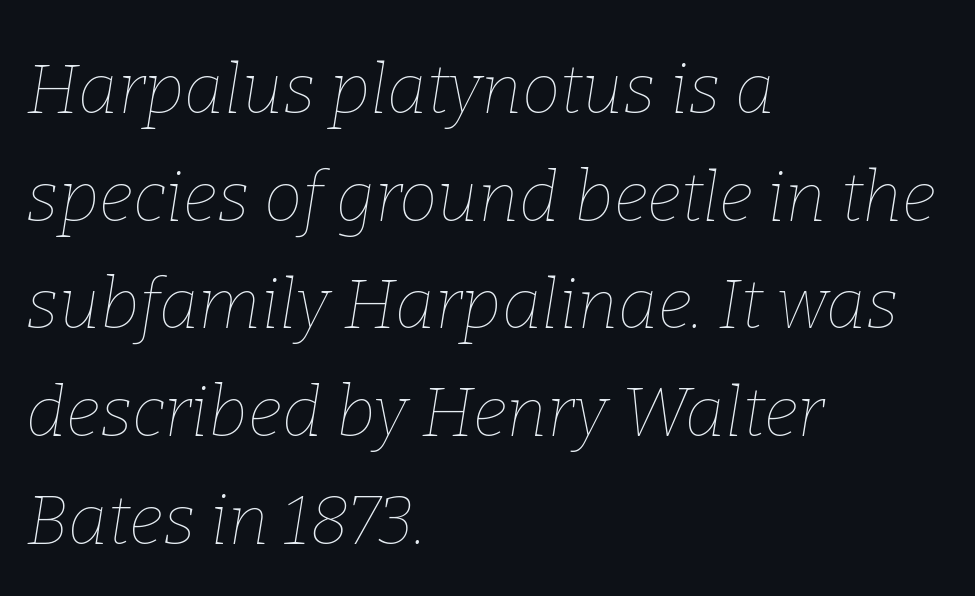
Notice how descenders clear the ascenders below comfortably — that's standard leading. Only glyphs here, with clear space below each row. Layout note: lines flush left. Do the characters align in a grid? No, the font is proportional. The specimen reads as italic at a glance.
